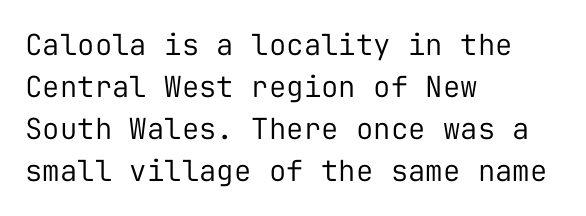
Nope, not italic — everything's standing straight. Lines of text with bare space underneath. You could count columns in this text — the font is strictly monospaced. The strokes carry an ordinary text weight at most.
